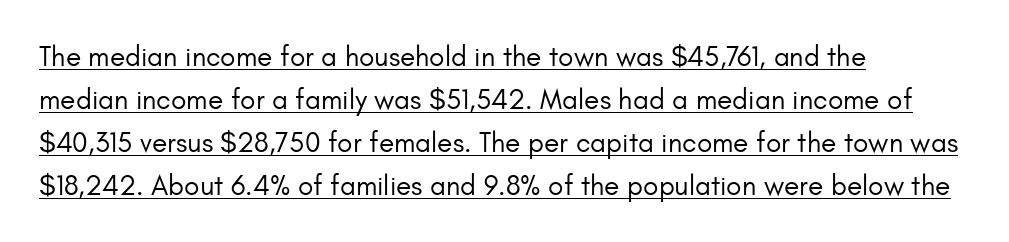
The image shows 28 px regular-weight sans-serif type, upright; set left-aligned, normal line spacing (1.54x), normal letter spacing, underlined; low stroke contrast and a small x-height.
